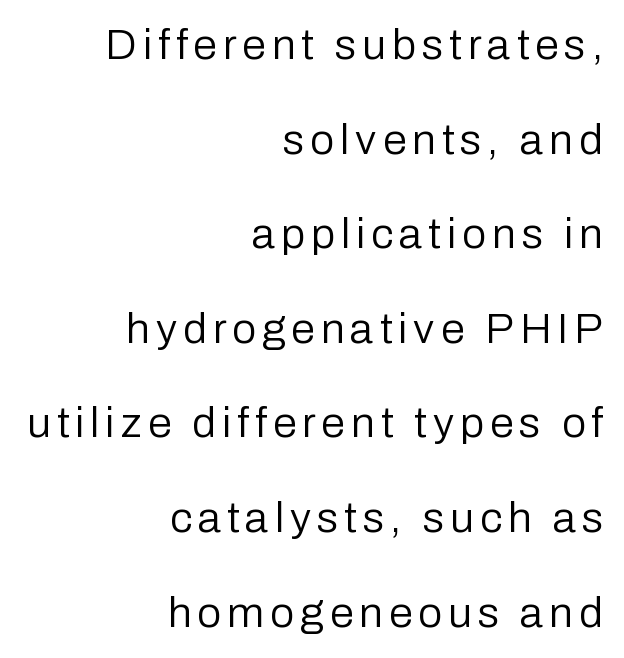
Q: Is the text bold? A: No.
Q: Is the text italic (slanted)? A: No, it is upright.
Q: Is the typeface a serif or a sans-serif typeface? A: Sans-serif.
Q: Is the text underlined? A: No.
Q: How is the paragraph aligned? A: Right-aligned.
Q: Is the spacing between lines tight, normal or loose? A: Loose.
Q: Width (condensed, normal, or wide)? A: Normal.
Q: Stroke contrast? A: Low.
Q: x-height? A: Medium.
Q: Monospaced? A: No.
